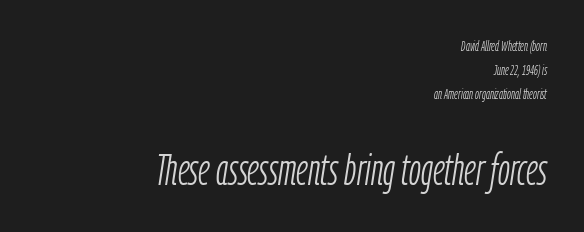
The image shows 43 px light, condensed type, italic (leaning right); set right-aligned, normal line spacing (1.7x), normal letter spacing, not underlined; the second (bottom) block is 3.07x larger; low stroke contrast and a medium x-height.
